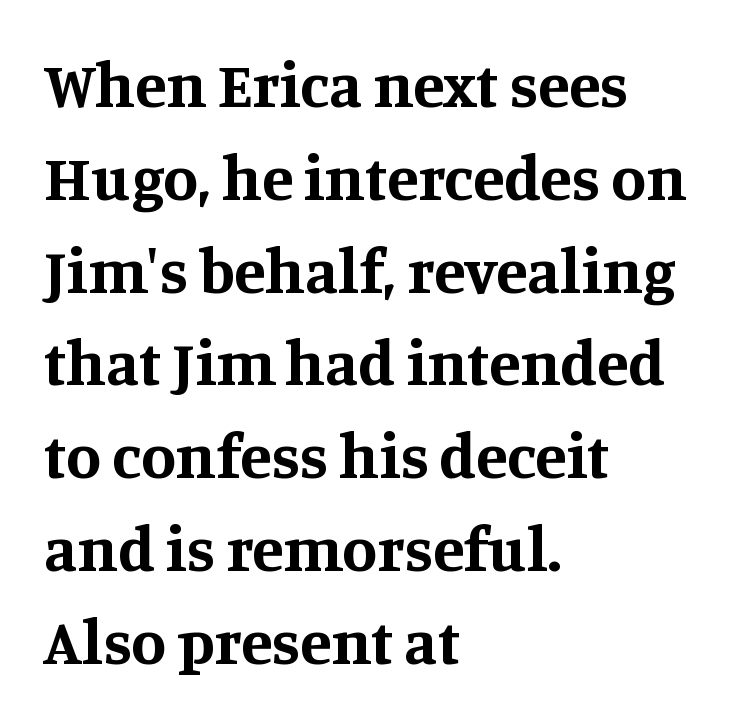
Observe the ordinary spacing: letters are neighbours, not strangers. Underlining? Definitely not there. Short and long lines alike share a common starting point at left. The font family rendered here belongs to the serif group. You could not count columns in this text — the font is proportionally spaced.
